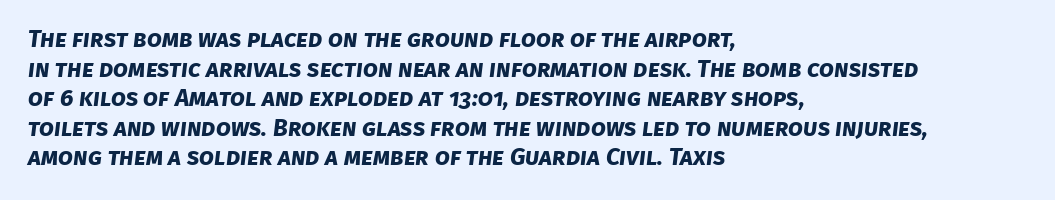
The image shows 24 px bold type; set left-aligned, line spacing 1.23x, normal letter spacing, not underlined.
